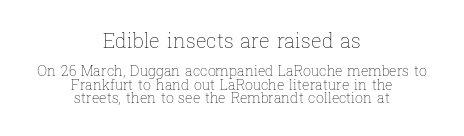
{"italic": "no", "bold": "no", "underline": "no", "align": "center", "line_spacing": "tight", "line_spacing_ratio": 0.96, "letter_spacing": "normal", "letter_spacing_em": 0.0, "larger_block": "first", "size_ratio": 1.43, "glyph_px": 20}
